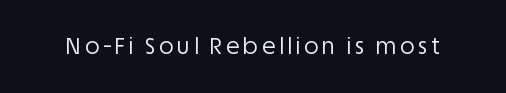
Q: Is the text bold? A: No.
Q: Is the text italic (slanted)? A: No, it is upright.
Q: Is the text underlined? A: No.
